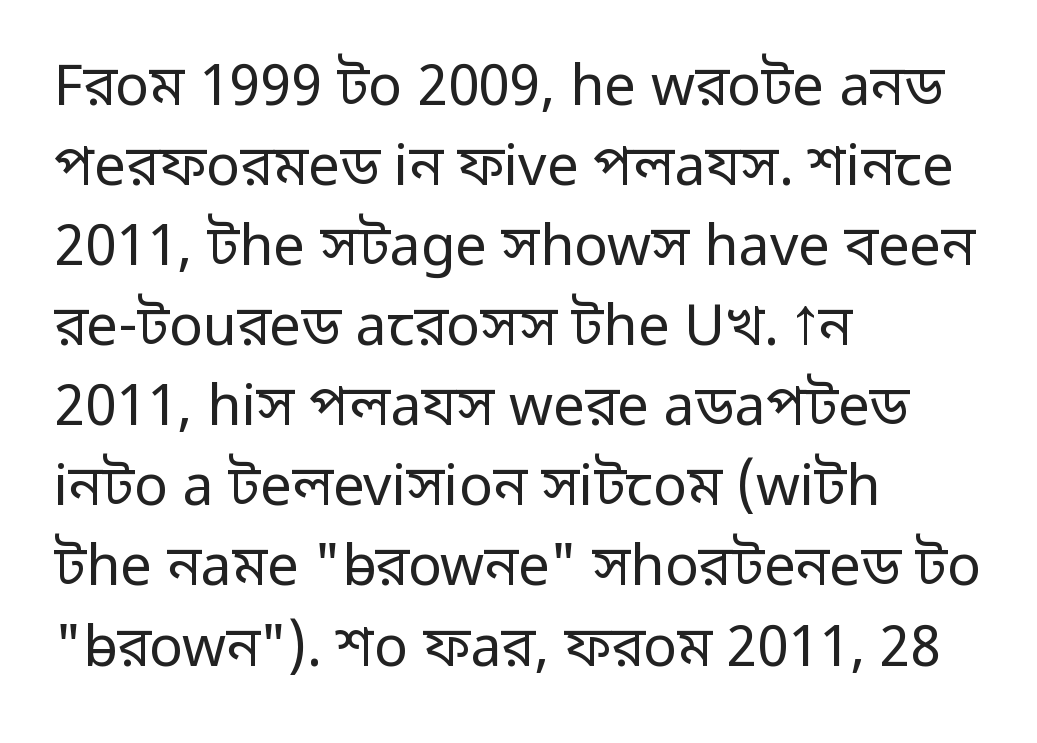
The image shows 56 px regular-weight sans-serif type, upright; set left-aligned, normal line spacing (1.43x), normal letter spacing, not underlined; low stroke contrast and a medium x-height.
